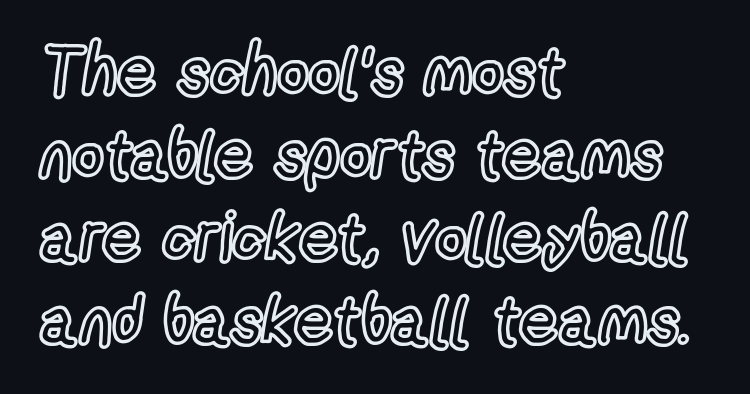
Q: Is the text italic (slanted)? A: Yes.
Q: Is the text underlined? A: No.
Q: How is the paragraph aligned? A: Left-aligned.
Q: Is the spacing between letters normal or unusually wide? A: Normal.
Q: Width (condensed, normal, or wide)? A: Condensed.
Q: x-height? A: Medium.
Q: Monospaced? A: No.
